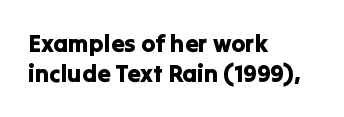
The image shows 24 px text type, upright; set left-aligned, line spacing 1.24x, normal letter spacing, not underlined.
